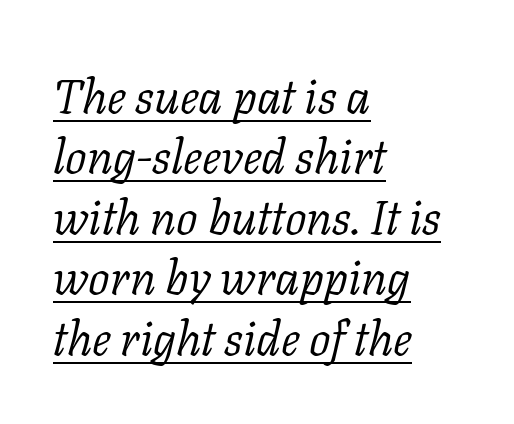
Nothing unusual about the tracking: characters are spaced as the font intends. Is this a sans? No — the strokes have serifs. The passage shown is typed in a proportional face where columns would drift. An italicized treatment has been applied to the whole sample.
